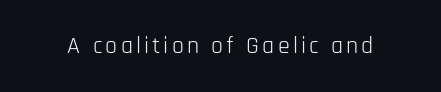
Q: Is the text bold? A: No.
Q: Is the text italic (slanted)? A: No, it is upright.
Q: Is the text underlined? A: No.
